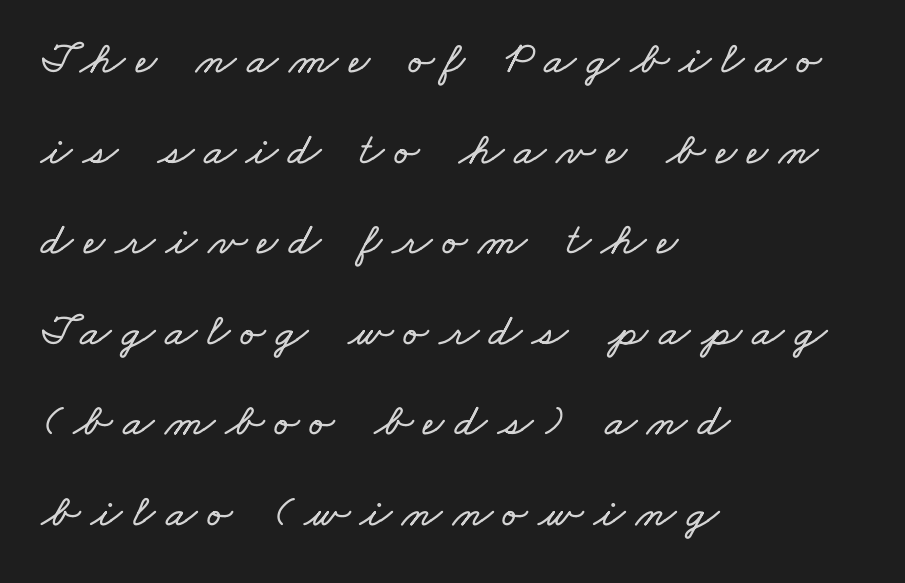
Q: Is the text underlined? A: No.
Q: How is the paragraph aligned? A: Left-aligned.
Q: Is the spacing between letters normal or unusually wide? A: Unusually wide.
Q: Is the spacing between lines tight, normal or loose? A: Loose.
Q: Width (condensed, normal, or wide)? A: Wide.
Q: Stroke contrast? A: Low.
Q: x-height? A: Small.
Q: Monospaced? A: No.
